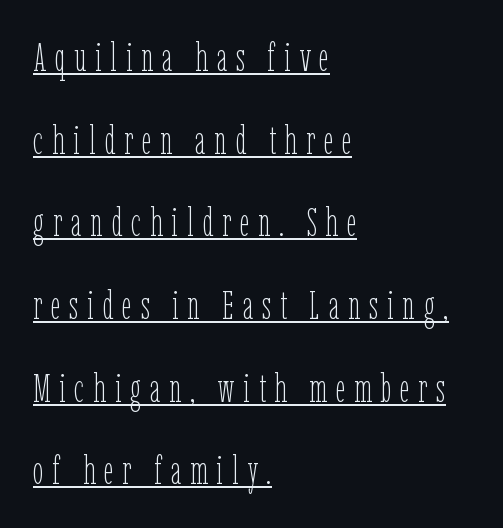
The image shows 39 px thin, condensed type, upright; set left-aligned, loose line spacing (2.12x), unusually wide letter spacing (+0.22 em), underlined; low stroke contrast and a medium x-height.
